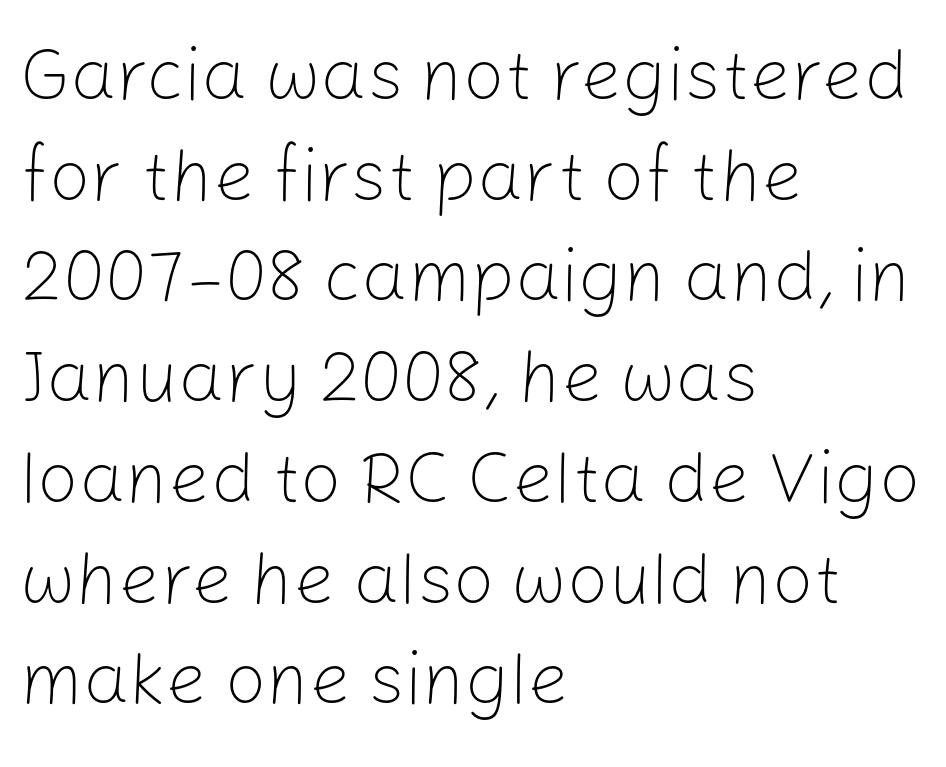
A typesetter would label this face a sans. The letters advance in unequal steps, a hallmark of proportional type. This is not heavy type; no bold has been used. The lines sit at an ordinary, default distance from one another. The typography opts for an upright posture over an oblique one. If you drew a ruler down the left edge, every line would touch it.
